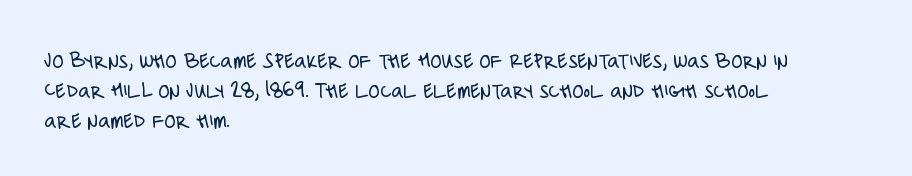
{"italic": "no", "bold": "no", "underline": "no", "align": "left", "line_spacing": "normal", "line_spacing_ratio": 1.3, "letter_spacing": "normal", "letter_spacing_em": 0.0, "glyph_px": 23}
